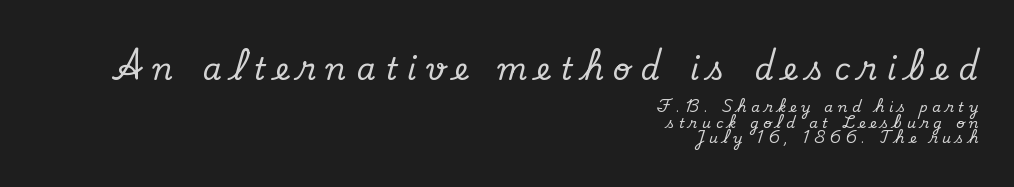
Q: Is the text italic (slanted)? A: Yes.
Q: Is the typeface a serif or a sans-serif typeface? A: Serif.
Q: Is the text underlined? A: No.
Q: How is the paragraph aligned? A: Right-aligned.
Q: Is the spacing between letters normal or unusually wide? A: Unusually wide.
Q: Is the spacing between lines tight, normal or loose? A: Tight.
Q: Which block of text is set in a larger size, the first (top) or the second (bottom)? A: The first (top) one.
Q: Width (condensed, normal, or wide)? A: Normal.
Q: Stroke contrast? A: Low.
Q: x-height? A: Small.
Q: Monospaced? A: No.
